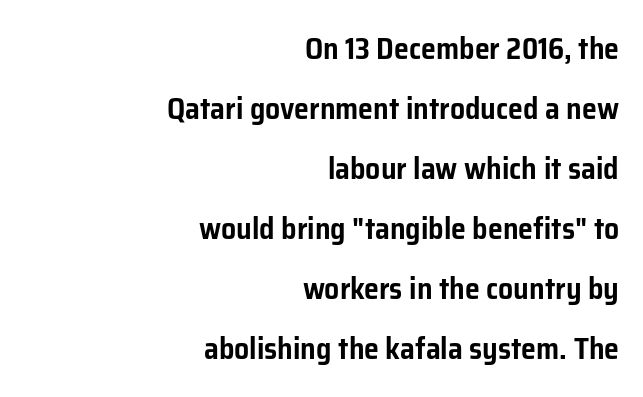
{"serif": "no", "italic": "no", "width": "normal", "stroke_contrast": "low", "x_height": "medium", "monospaced": "no", "underline": "no", "align": "right", "line_spacing": "loose", "line_spacing_ratio": 2.0, "letter_spacing": "normal", "letter_spacing_em": 0.0, "glyph_px": 30}
